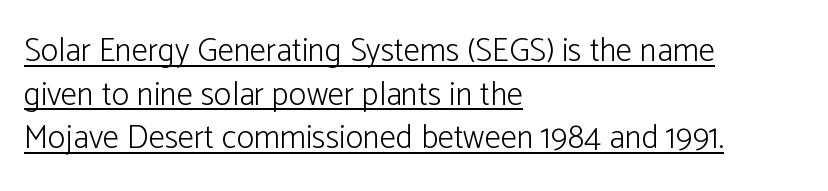
Does the type have serifs? No, each stem ends abruptly. The lettering holds an erect, upright posture throughout. Between one letter and the next there's only the usual sliver of space. Compared with undecorated copy, this sample adds a rule below the words.
